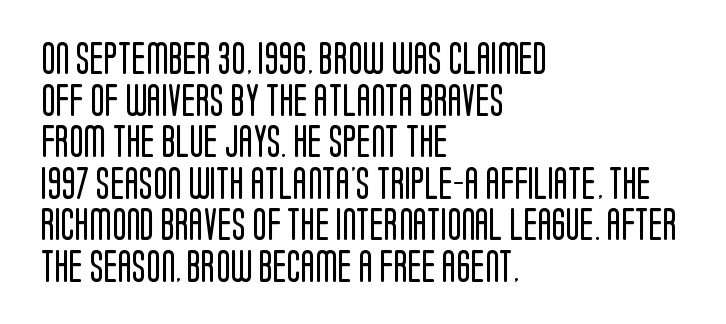
The image shows 33 px regular-weight, condensed sans-serif type, upright; set left-aligned, normal line spacing (1.26x), normal letter spacing, not underlined; low stroke contrast and a large x-height.
